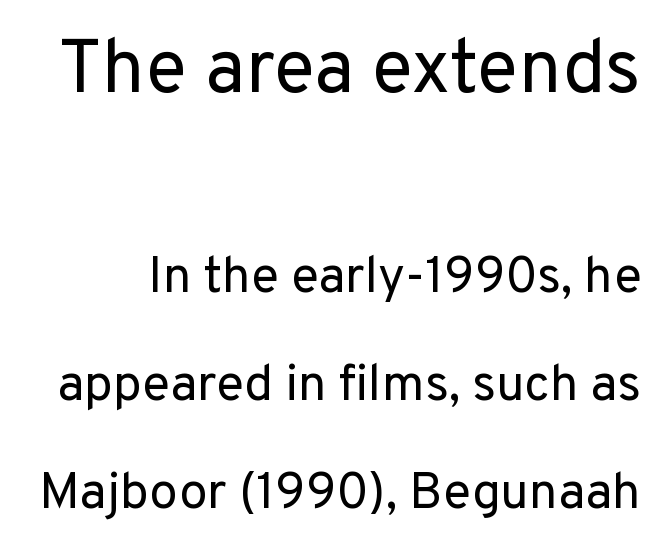
If you drew a line through each stem, it would be perfectly vertical. Vertically, the passage feels expansive, rows floating well apart. Character widths vary here, with narrow letters taking less room than wide ones. The letters look calm and open, with moderate or lighter stems.
